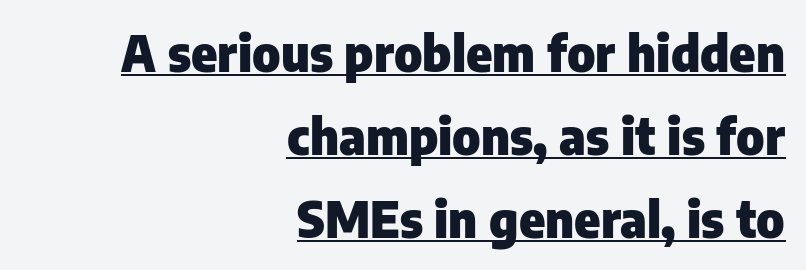
{"serif": "no", "italic": "no", "bold": "yes", "weight": "heavy", "width": "normal", "stroke_contrast": "low", "x_height": "medium", "monospaced": "no", "underline": "yes", "align": "right", "line_spacing": "normal", "line_spacing_ratio": 1.69, "letter_spacing": "normal", "letter_spacing_em": 0.0, "glyph_px": 49}
